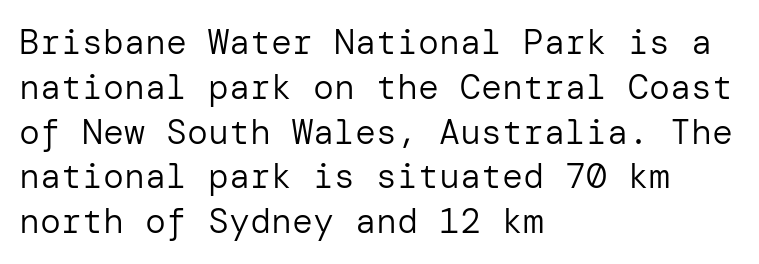
The image shows 35 px regular-weight sans-serif type, upright; set left-aligned, normal line spacing (1.28x), normal letter spacing, not underlined; low stroke contrast and a medium x-height.
